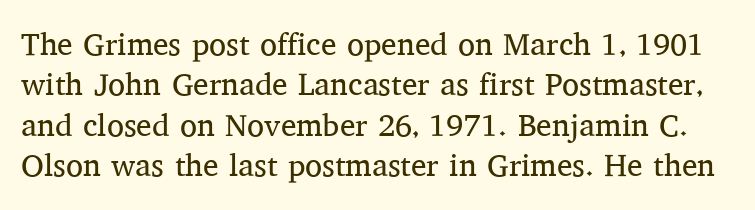
The lettering holds an erect, upright posture throughout. Stroke thickness stays within the range of a standard reading face or lighter. The lines sit at an ordinary, default distance from one another. Just letters on the line, the space beneath them empty. Check where the strokes stop: tiny serifs finish them off.
